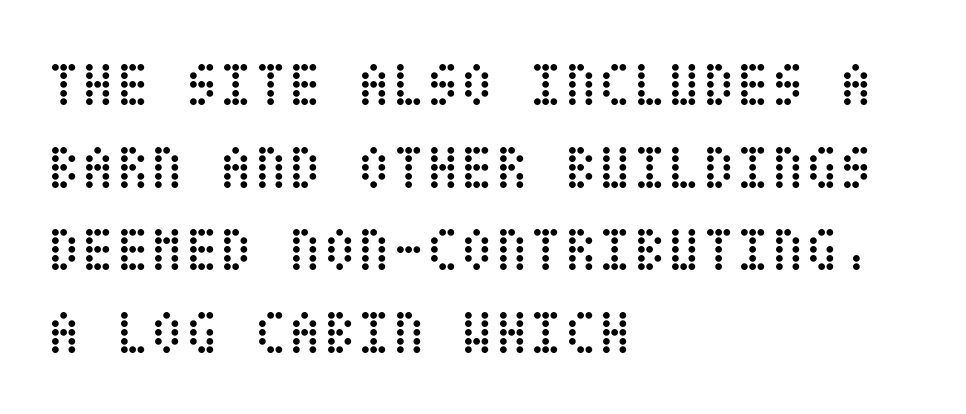
{"italic": "no", "bold": "no", "weight": "regular", "width": "condensed", "stroke_contrast": "low", "x_height": "large", "underline": "no", "align": "left", "line_spacing": "normal", "line_spacing_ratio": 1.31, "letter_spacing": "normal", "letter_spacing_em": 0.0, "glyph_px": 63}
